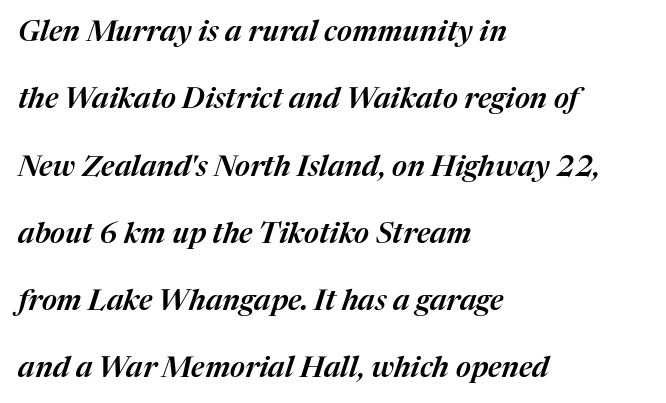
The image shows 29 px text type, italic (leaning right); set left-aligned, loose line spacing (2.32x), normal letter spacing, not underlined; medium stroke contrast and a medium x-height.
